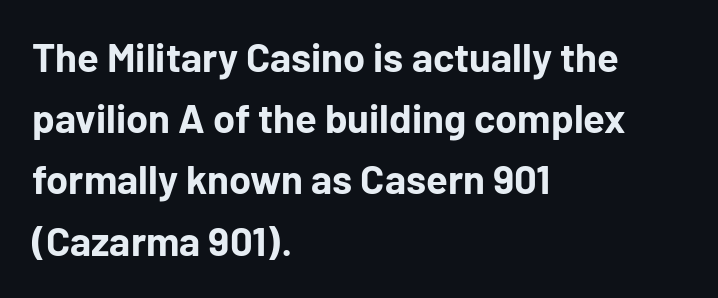
Character widths vary here, with narrow letters taking less room than wide ones. A normal amount of white space separates one row of letters from the next. Letter spacing: default. The glyphs in this specimen are sans serif. The space beneath each line is pristine and unruled. A student would call this left alignment; a typographer would say flush left, rag right.
